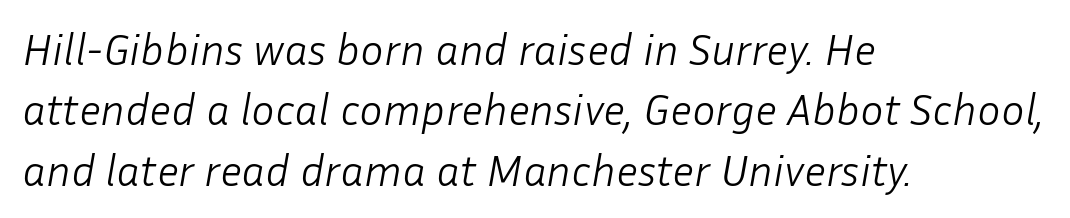
Stems here are at most as thick as an everyday book face. The lettering tilts uniformly, giving the passage an italic look. Proportional: the letters do not fall into vertical columns. Baseline-to-baseline distance is the conventional proportion of letter height.
